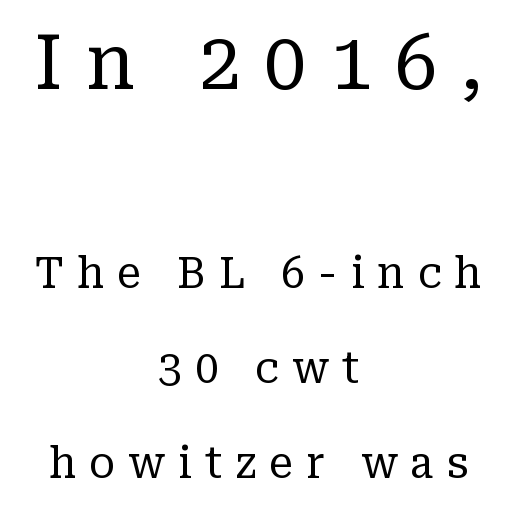
Visually, the top section dominates because its glyphs are scaled up. Each letter's strokes conclude with small projecting serifs. The baseline area is clear. The passage shown has open, widely tracked lettering throughout.
